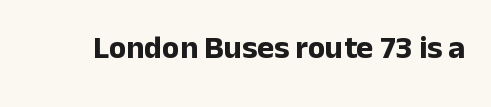
Do the characters align in a grid? No, the font is proportional. The strokes are fattened all the way to bold. The specimen omits any rule beneath the text block's lines. Words appear dense and cohesive because spacing is normal.
